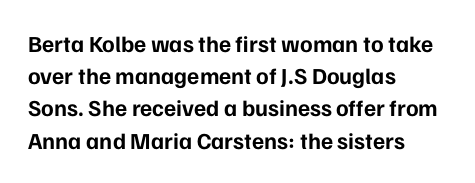
Q: Is the text bold? A: Yes.
Q: Is the text italic (slanted)? A: No, it is upright.
Q: Is the text underlined? A: No.
Q: How is the paragraph aligned? A: Left-aligned.
Q: Is the spacing between letters normal or unusually wide? A: Normal.
Q: Is the spacing between lines tight, normal or loose? A: Normal.
